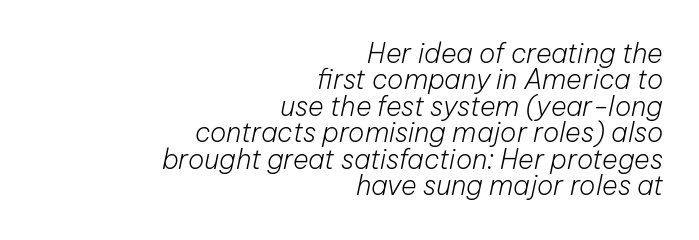
The image shows 27 px text type, italic (leaning right); set right-aligned, tight line spacing (0.98x), normal letter spacing, not underlined.
